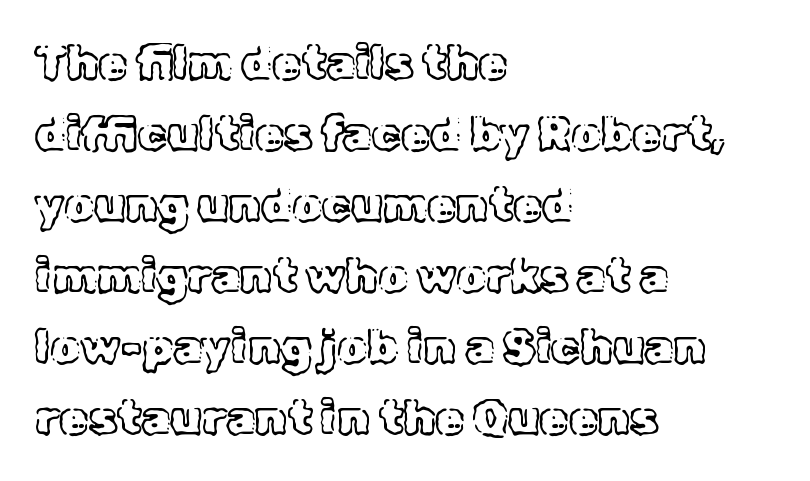
Q: Is the text italic (slanted)? A: No, it is upright.
Q: Is the text underlined? A: No.
Q: How is the paragraph aligned? A: Left-aligned.
Q: Is the spacing between letters normal or unusually wide? A: Normal.
Q: Is the spacing between lines tight, normal or loose? A: Normal.
Q: Width (condensed, normal, or wide)? A: Normal.
Q: x-height? A: Medium.
Q: Monospaced? A: No.
